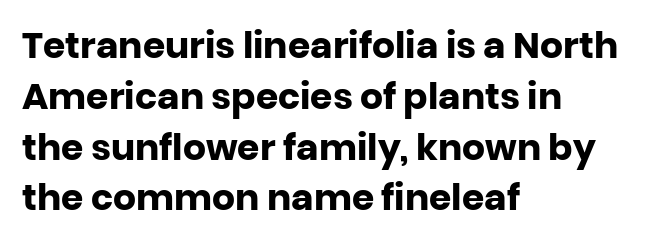
Nothing unusual about the tracking: characters are spaced as the font intends. These lines are composed in type without serifs. Unmarked baselines from the first word to the last. Each letter keeps its own natural width here, so spacing adapts to shape. Successive baselines arrive at the customary interval.
